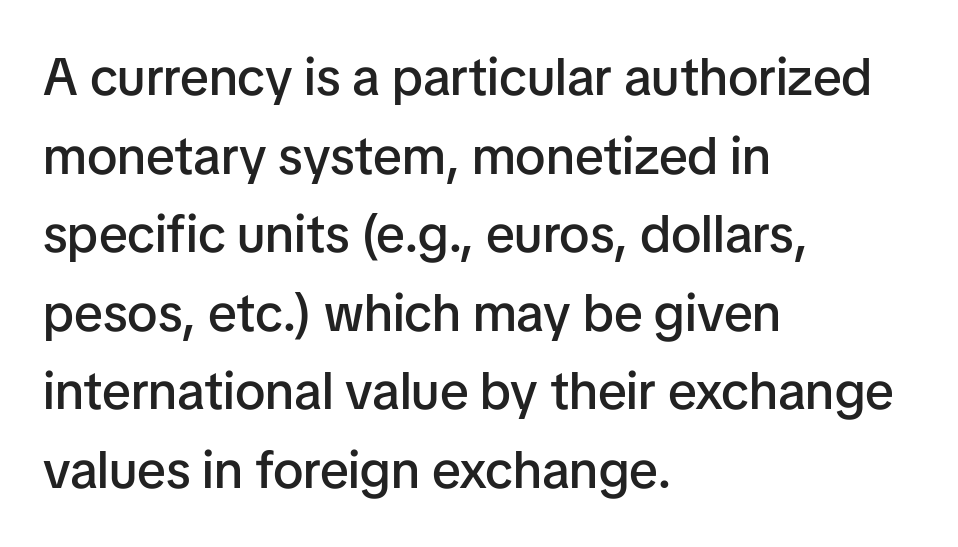
These lines are rendered in a variable-pitch font. Notice how the stems are strictly vertical — no italics here. This rendering features lettering with no underline. The face used here is a semibold: visibly heavier than regular, lighter than bold. Baseline-to-baseline distance is the conventional proportion of letter height. This sample uses a sans-serif face.
